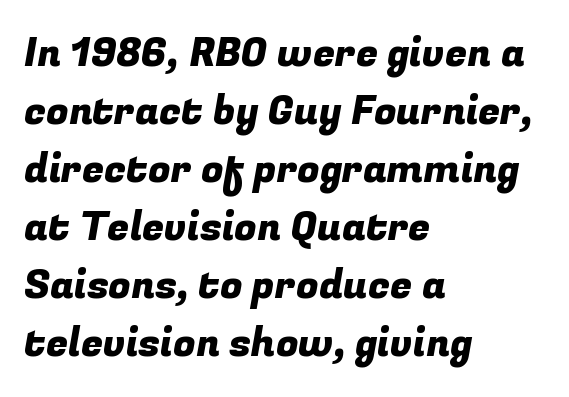
The image shows 40 px sans-serif type; set left-aligned, normal line spacing (1.45x), normal letter spacing, not underlined; low stroke contrast and a medium x-height.
